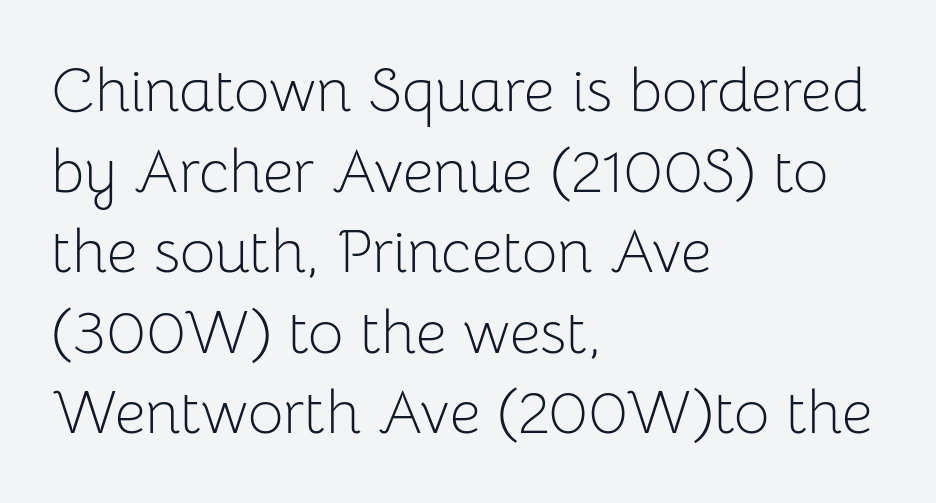
Q: Is the text bold? A: No.
Q: Is the text italic (slanted)? A: No, it is upright.
Q: Is the typeface a serif or a sans-serif typeface? A: Sans-serif.
Q: Is the text underlined? A: No.
Q: How is the paragraph aligned? A: Left-aligned.
Q: Is the spacing between letters normal or unusually wide? A: Normal.
Q: Is the spacing between lines tight, normal or loose? A: Normal.
Q: Width (condensed, normal, or wide)? A: Normal.
Q: Stroke contrast? A: Low.
Q: x-height? A: Medium.
Q: Monospaced? A: No.
